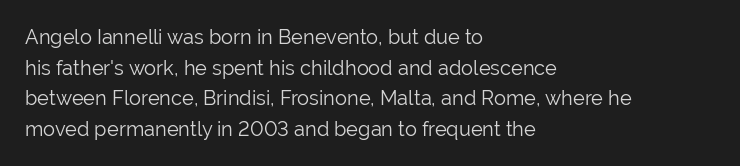
If you drew a line through each stem, it would be perfectly vertical. Students, observe: this is what conventionally led text looks like. Alignment: flush left. Decoration check: the copy has no underline.
